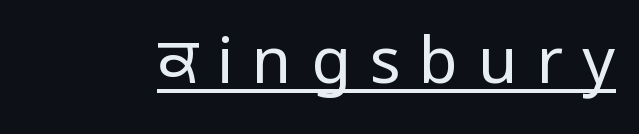
The image shows 64 px regular-weight, condensed sans-serif type, upright; set unusually wide letter spacing (+0.3 em), underlined; low stroke contrast.
